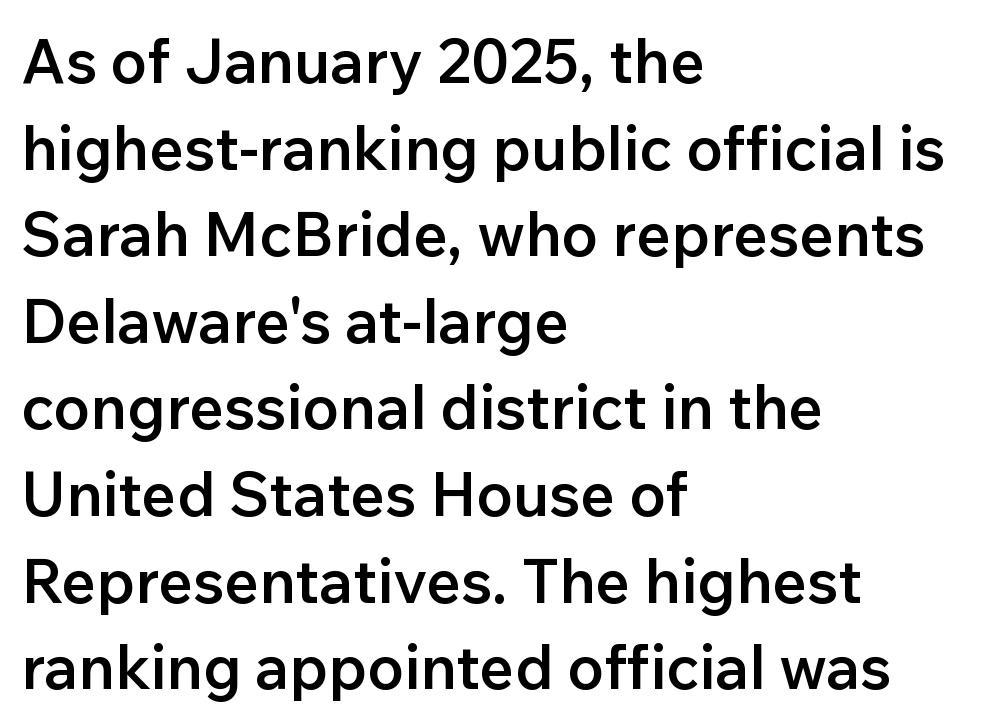
Q: Is the text bold? A: Semi-bold.
Q: Is the text italic (slanted)? A: No, it is upright.
Q: Is the typeface a serif or a sans-serif typeface? A: Sans-serif.
Q: Is the text underlined? A: No.
Q: How is the paragraph aligned? A: Left-aligned.
Q: Is the spacing between letters normal or unusually wide? A: Normal.
Q: Is the spacing between lines tight, normal or loose? A: Normal.
Q: Width (condensed, normal, or wide)? A: Normal.
Q: Stroke contrast? A: Low.
Q: x-height? A: Medium.
Q: Monospaced? A: No.
